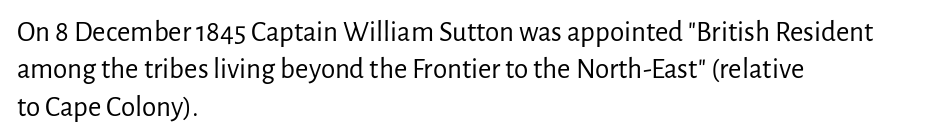
Q: Is the text bold? A: No.
Q: Is the text italic (slanted)? A: No, it is upright.
Q: Is the typeface a serif or a sans-serif typeface? A: Sans-serif.
Q: Is the text underlined? A: No.
Q: How is the paragraph aligned? A: Left-aligned.
Q: Is the spacing between letters normal or unusually wide? A: Normal.
Q: Is the spacing between lines tight, normal or loose? A: Normal.
Q: Width (condensed, normal, or wide)? A: Normal.
Q: Stroke contrast? A: Low.
Q: x-height? A: Medium.
Q: Monospaced? A: No.
